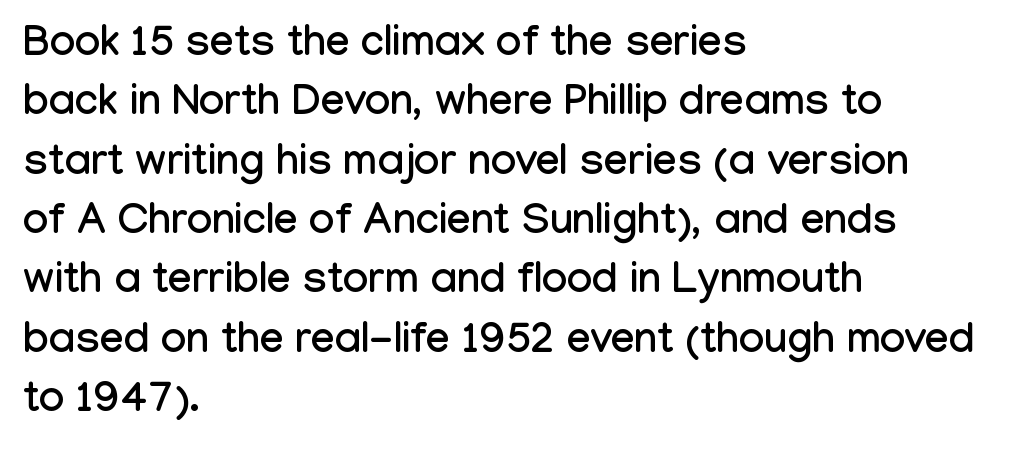
Q: Is the text italic (slanted)? A: No, it is upright.
Q: Is the typeface a serif or a sans-serif typeface? A: Sans-serif.
Q: Is the text underlined? A: No.
Q: How is the paragraph aligned? A: Left-aligned.
Q: Is the spacing between letters normal or unusually wide? A: Normal.
Q: Is the spacing between lines tight, normal or loose? A: Normal.
Q: Width (condensed, normal, or wide)? A: Condensed.
Q: Stroke contrast? A: Low.
Q: x-height? A: Medium.
Q: Monospaced? A: No.
